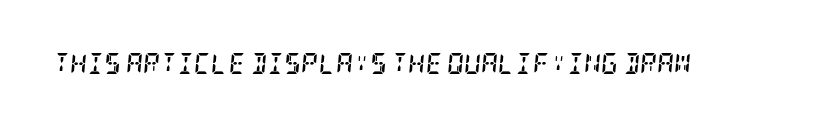
{"italic": "yes", "lean": "right", "slant_degrees": 5, "bold": "yes", "underline": "no", "letter_spacing": "normal", "letter_spacing_em": 0.0, "glyph_px": 21}
